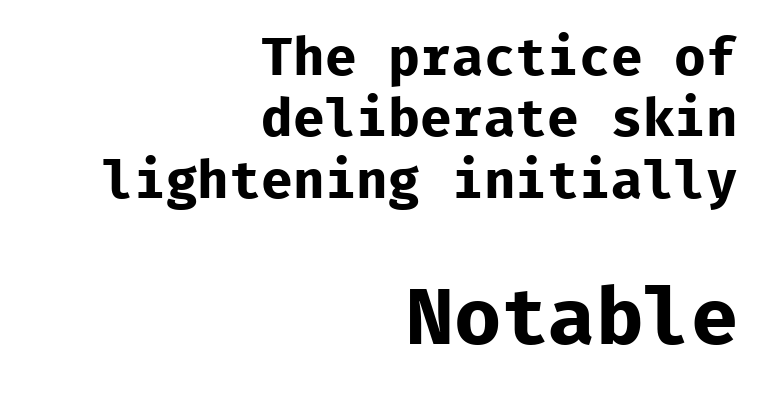
Q: Is the text bold? A: Yes.
Q: Is the text italic (slanted)? A: No, it is upright.
Q: Is the typeface a serif or a sans-serif typeface? A: Sans-serif.
Q: Is the text underlined? A: No.
Q: How is the paragraph aligned? A: Right-aligned.
Q: Is the spacing between letters normal or unusually wide? A: Normal.
Q: Which block of text is set in a larger size, the first (top) or the second (bottom)? A: The second (bottom) one.
Q: Width (condensed, normal, or wide)? A: Normal.
Q: Stroke contrast? A: Low.
Q: x-height? A: Medium.
Q: Monospaced? A: Yes.
